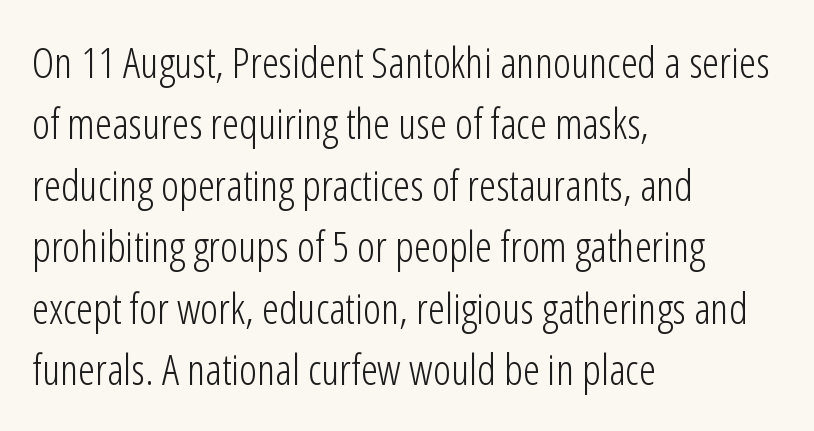
The type sits square on the baseline with zero lean. Interline gaps are of average width in this sample. Heft: none added — not bold. No word sits above an underline.
